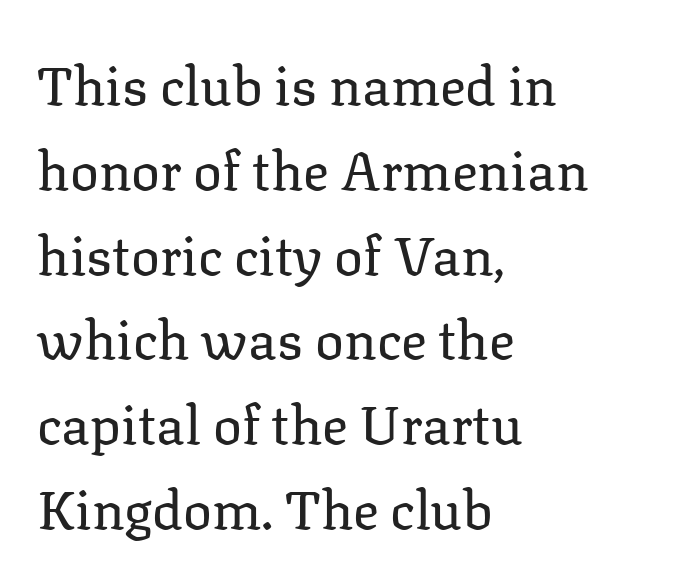
Q: Is the text bold? A: No.
Q: Is the text italic (slanted)? A: No, it is upright.
Q: Is the typeface a serif or a sans-serif typeface? A: Serif.
Q: Is the text underlined? A: No.
Q: How is the paragraph aligned? A: Left-aligned.
Q: Is the spacing between letters normal or unusually wide? A: Normal.
Q: Is the spacing between lines tight, normal or loose? A: Normal.
Q: Width (condensed, normal, or wide)? A: Normal.
Q: Stroke contrast? A: Low.
Q: x-height? A: Medium.
Q: Monospaced? A: No.
